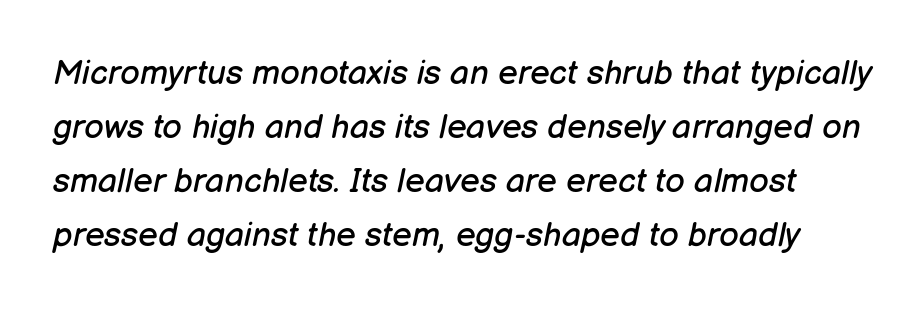
The image shows 34 px regular-weight type, italic (leaning right); set normal line spacing (1.59x), normal letter spacing, not underlined; low stroke contrast and a medium x-height.
